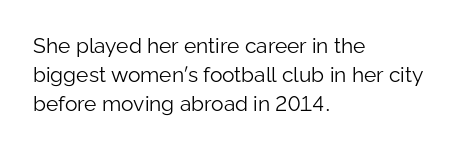
The image shows 21 px text type, upright; set left-aligned, normal line spacing (1.37x), normal letter spacing, not underlined.
